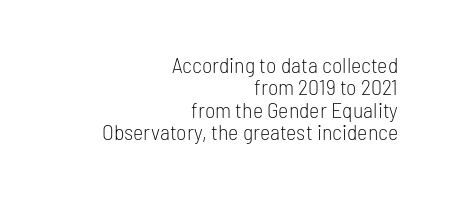
Q: Is the text bold? A: No.
Q: Is the text italic (slanted)? A: No, it is upright.
Q: Is the text underlined? A: No.
Q: How is the paragraph aligned? A: Right-aligned.
Q: Is the spacing between letters normal or unusually wide? A: Normal.
Q: Is the spacing between lines tight, normal or loose? A: Tight.
